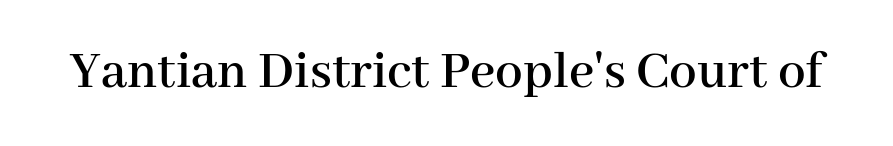
Look at the tracking — it's just the regular setting, nothing added. When letters stand straight like this, we call the style roman or upright. These lines are rendered in a variable-pitch font. The typeface chosen for these lines features serifs. Check under the words: just untouched page.
